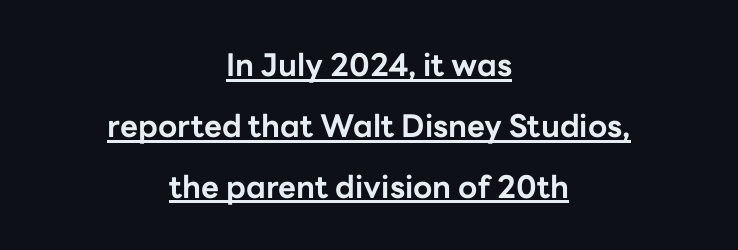
In terms of leading, this rendering errs on the spacious side. Varying glyph widths throughout — classic text-font behaviour. Nope, no serifs anywhere on these letters. Weight check: bold — yes, fully. Decoration check: the copy is underlined.
